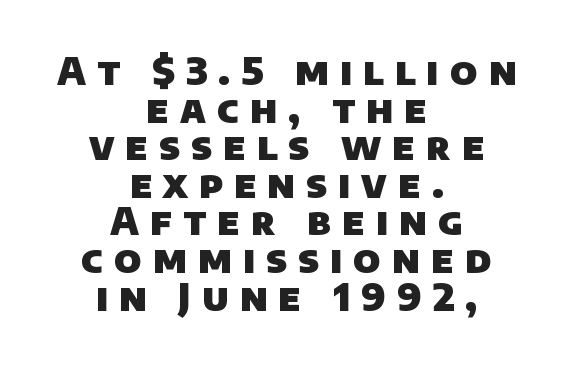
The image shows 38 px heavy sans-serif type; set centered, tight line spacing (0.99x), unusually wide letter spacing (+0.29 em), not underlined; low stroke contrast and a large x-height.
